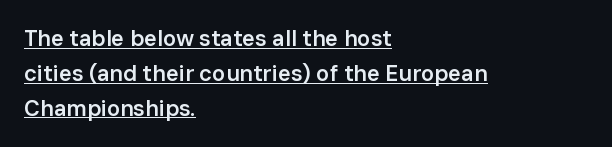
The image shows 22 px text type, upright; set left-aligned, normal line spacing (1.58x), normal letter spacing, underlined.
